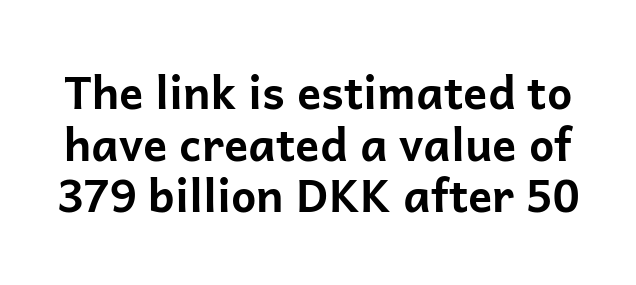
Q: Is the text bold? A: Yes.
Q: Is the text italic (slanted)? A: No, it is upright.
Q: Is the typeface a serif or a sans-serif typeface? A: Sans-serif.
Q: Is the text underlined? A: No.
Q: Is the spacing between letters normal or unusually wide? A: Normal.
Q: Is the spacing between lines tight, normal or loose? A: Tight.
Q: Width (condensed, normal, or wide)? A: Normal.
Q: Stroke contrast? A: Low.
Q: x-height? A: Medium.
Q: Monospaced? A: No.
